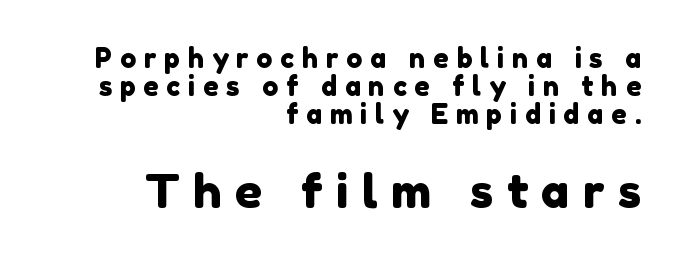
The image shows 47 px sans-serif type; set right-aligned, tight line spacing (1.03x), unusually wide letter spacing (+0.29 em), not underlined; the second (bottom) block is 1.74x larger; low stroke contrast and a medium x-height.
